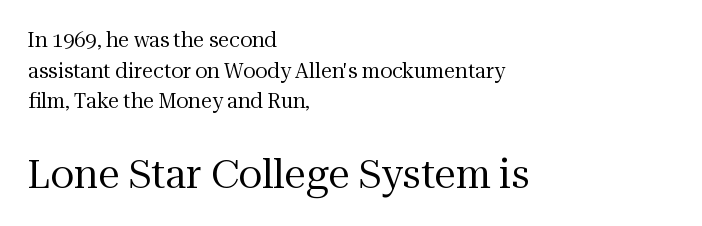
Q: Is the text bold? A: No.
Q: Is the text italic (slanted)? A: No, it is upright.
Q: Is the typeface a serif or a sans-serif typeface? A: Serif.
Q: Is the text underlined? A: No.
Q: How is the paragraph aligned? A: Left-aligned.
Q: Is the spacing between letters normal or unusually wide? A: Normal.
Q: Is the spacing between lines tight, normal or loose? A: Normal.
Q: Which block of text is set in a larger size, the first (top) or the second (bottom)? A: The second (bottom) one.
Q: Width (condensed, normal, or wide)? A: Normal.
Q: Stroke contrast? A: Medium.
Q: x-height? A: Medium.
Q: Monospaced? A: No.
